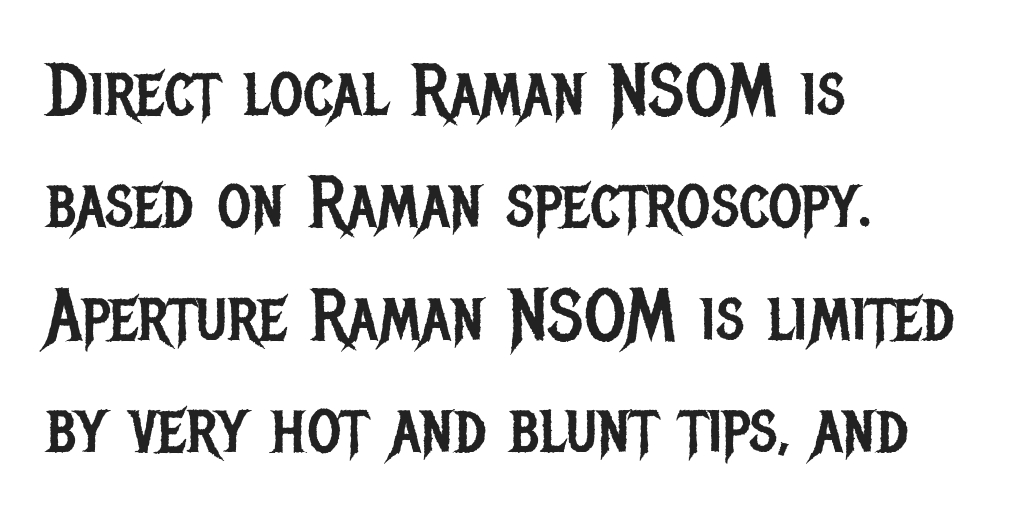
Q: Is the text bold? A: No.
Q: Is the text italic (slanted)? A: No, it is upright.
Q: Is the typeface a serif or a sans-serif typeface? A: Sans-serif.
Q: Is the text underlined? A: No.
Q: How is the paragraph aligned? A: Left-aligned.
Q: Is the spacing between letters normal or unusually wide? A: Normal.
Q: Is the spacing between lines tight, normal or loose? A: Normal.
Q: Width (condensed, normal, or wide)? A: Condensed.
Q: Stroke contrast? A: Low.
Q: x-height? A: Large.
Q: Monospaced? A: No.
